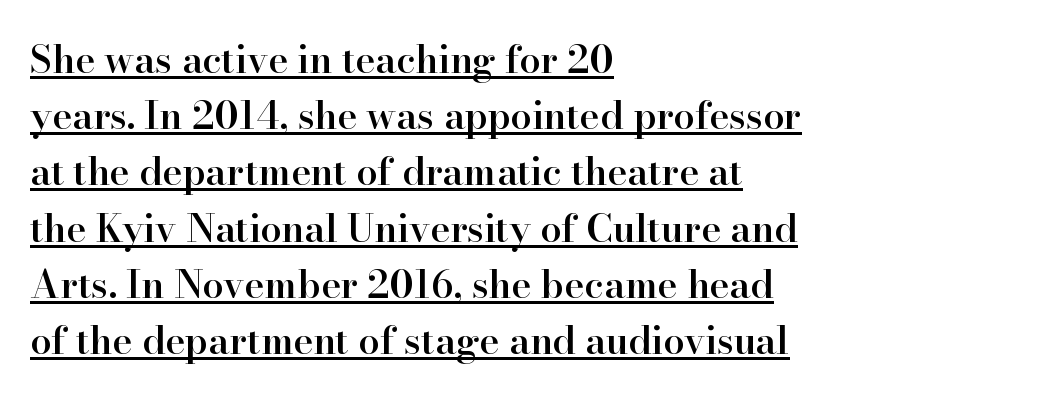
If you drew a line through each stem, it would be perfectly vertical. Leftover space on each line is placed entirely after the last word. The vertical gap from one line to the next is medium. The designer went with a serif here, giving each stem small feet.
